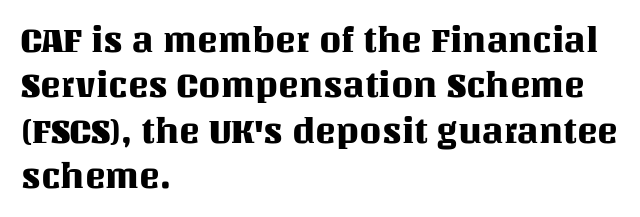
Leading: standard. A student would call this left alignment; a typographer would say flush left, rag right. You could not count columns in this text — the font is proportionally spaced. The baseline area is clear. This is roman type, the default non-slanted kind.
